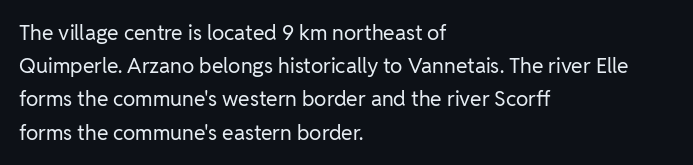
The face looks like a standard text weight, possibly lighter. Short and long lines alike share a common starting point at left. Vertically, the passage feels balanced, rows spaced as you'd expect. A bare baseline throughout the passage. Here the glyphs are tracked normally, forming tight word shapes.
